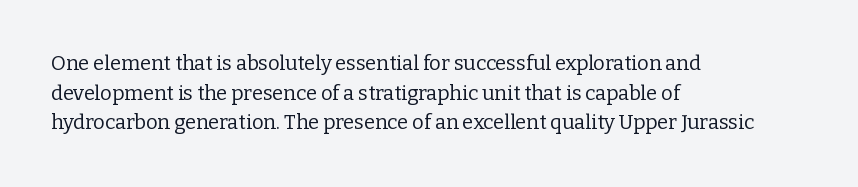
{"italic": "no", "bold": "no", "underline": "no", "align": "left", "line_spacing": "normal", "line_spacing_ratio": 1.48, "letter_spacing": "normal", "letter_spacing_em": 0.0, "glyph_px": 20}
